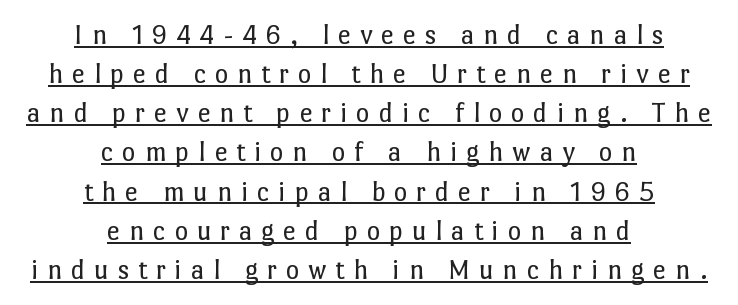
Check the space under the baseline: a stroke is drawn there. The type is letterspaced generously, with wide tracking. Note the varied advance widths — an 'i' is clearly narrower than an 'm'. The rendering positions every line midway between the sides. Rendered with straight, roman letterforms.
